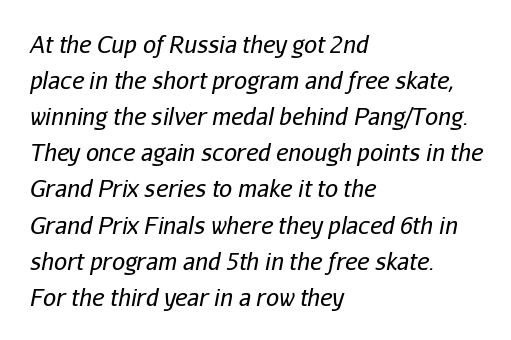
{"italic": "yes", "lean": "right", "slant_degrees": 11, "bold": "no", "underline": "no", "align": "left", "line_spacing": "normal", "line_spacing_ratio": 1.57, "letter_spacing": "normal", "letter_spacing_em": 0.0, "glyph_px": 23}
